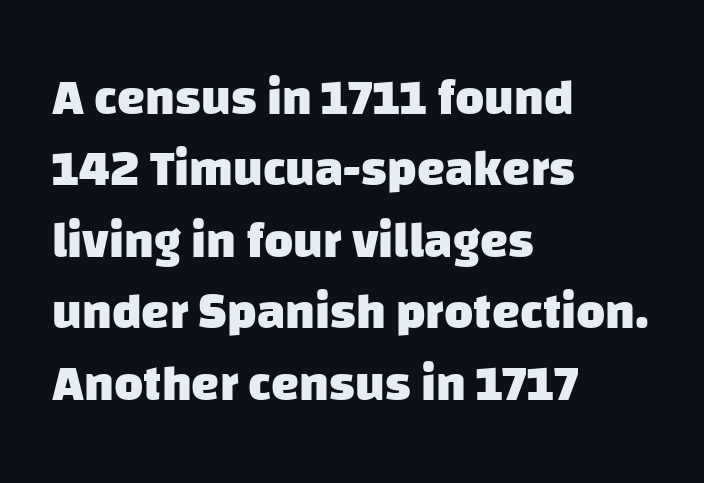
The image shows 50 px heavy sans-serif type; set left-aligned, normal line spacing (1.43x), normal letter spacing, not underlined; low stroke contrast and a large x-height.
